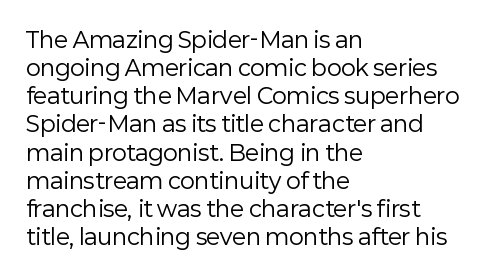
Q: Is the text bold? A: No.
Q: Is the text italic (slanted)? A: No, it is upright.
Q: Is the text underlined? A: No.
Q: How is the paragraph aligned? A: Left-aligned.
Q: Is the spacing between letters normal or unusually wide? A: Normal.
Q: Is the spacing between lines tight, normal or loose? A: Normal.
